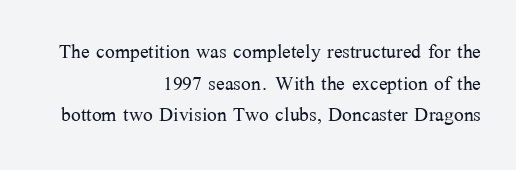
{"italic": "no", "bold": "no", "underline": "no", "align": "right", "line_spacing_ratio": 1.22, "letter_spacing": "normal", "letter_spacing_em": 0.0, "glyph_px": 26}
